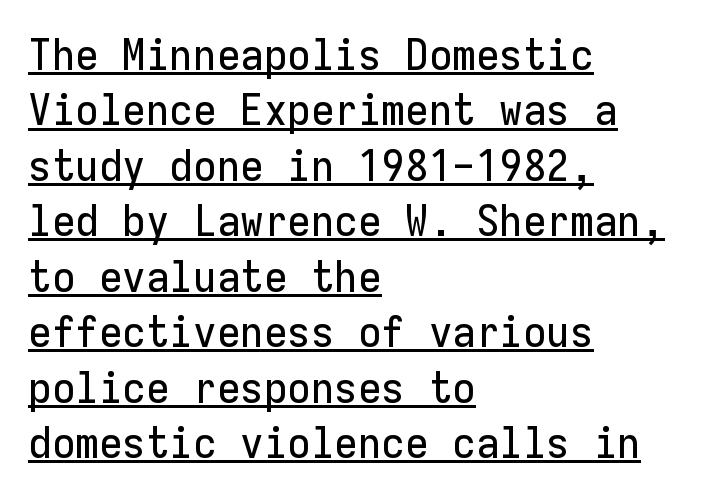
{"serif": "no", "italic": "no", "width": "normal", "stroke_contrast": "low", "x_height": "medium", "monospaced": "yes", "underline": "yes", "align": "left", "line_spacing": "normal", "line_spacing_ratio": 1.29, "letter_spacing": "normal", "letter_spacing_em": 0.0, "glyph_px": 43}
